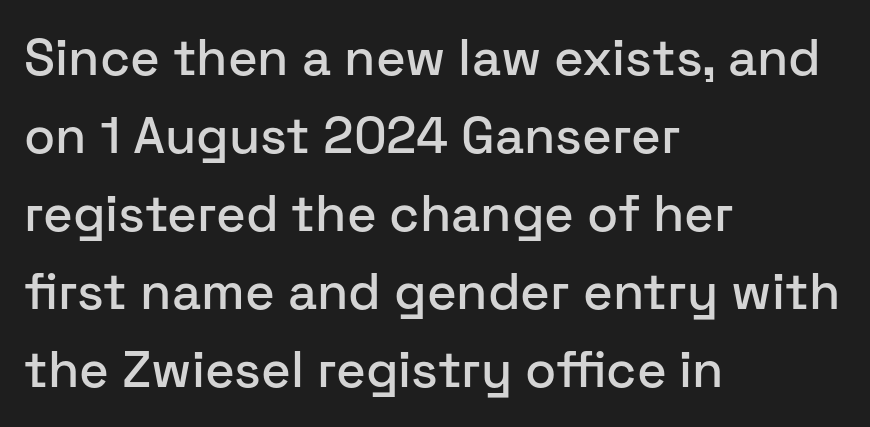
The image shows 51 px sans-serif type, upright; set left-aligned, normal line spacing (1.53x), normal letter spacing, not underlined; low stroke contrast and a medium x-height.
